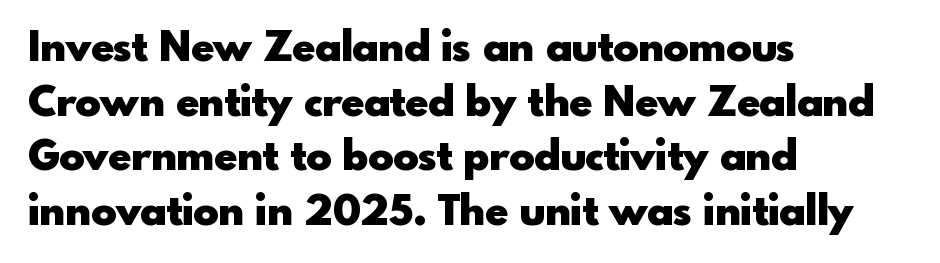
Q: Is the text bold? A: Yes.
Q: Is the text italic (slanted)? A: No, it is upright.
Q: Is the typeface a serif or a sans-serif typeface? A: Sans-serif.
Q: Is the text underlined? A: No.
Q: How is the paragraph aligned? A: Left-aligned.
Q: Is the spacing between letters normal or unusually wide? A: Normal.
Q: Is the spacing between lines tight, normal or loose? A: Normal.
Q: Width (condensed, normal, or wide)? A: Normal.
Q: x-height? A: Small.
Q: Monospaced? A: No.
